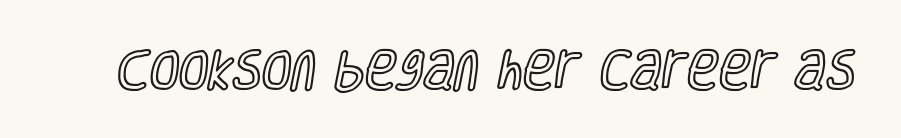
The letters advance in unequal steps, a hallmark of proportional type. Short note: letters normally spaced. A clean baseline with only descenders dipping below it.
